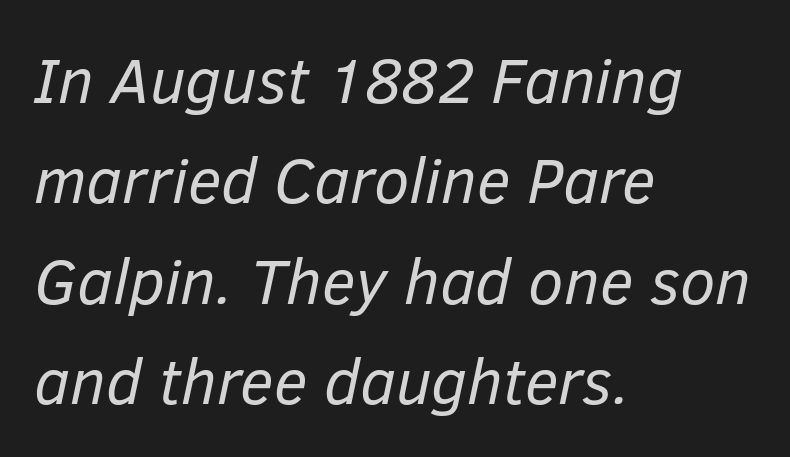
The image shows 64 px regular-weight type, italic (leaning right); set left-aligned, normal line spacing (1.57x), normal letter spacing, not underlined; low stroke contrast and a medium x-height.
